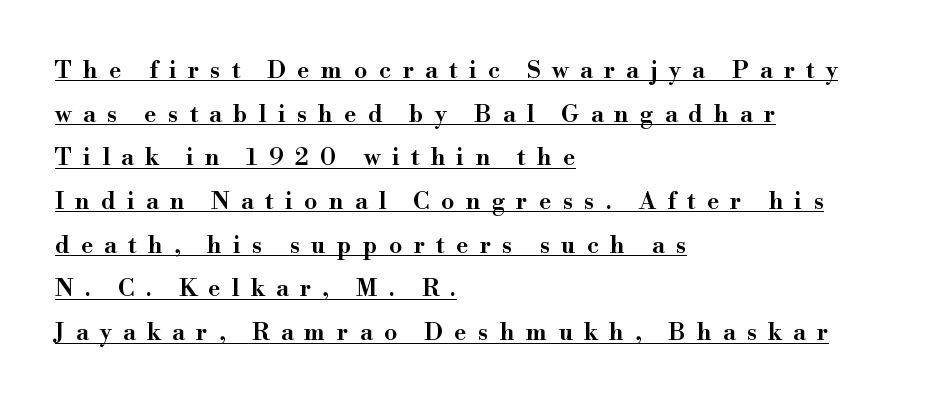
{"italic": "no", "bold": "semi", "underline": "yes", "align": "left", "line_spacing_ratio": 1.82, "letter_spacing": "wide", "letter_spacing_em": 0.47, "glyph_px": 24}
